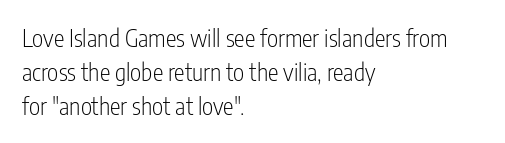
The image shows 24 px text type, upright; set left-aligned, normal line spacing (1.41x), normal letter spacing, not underlined.
